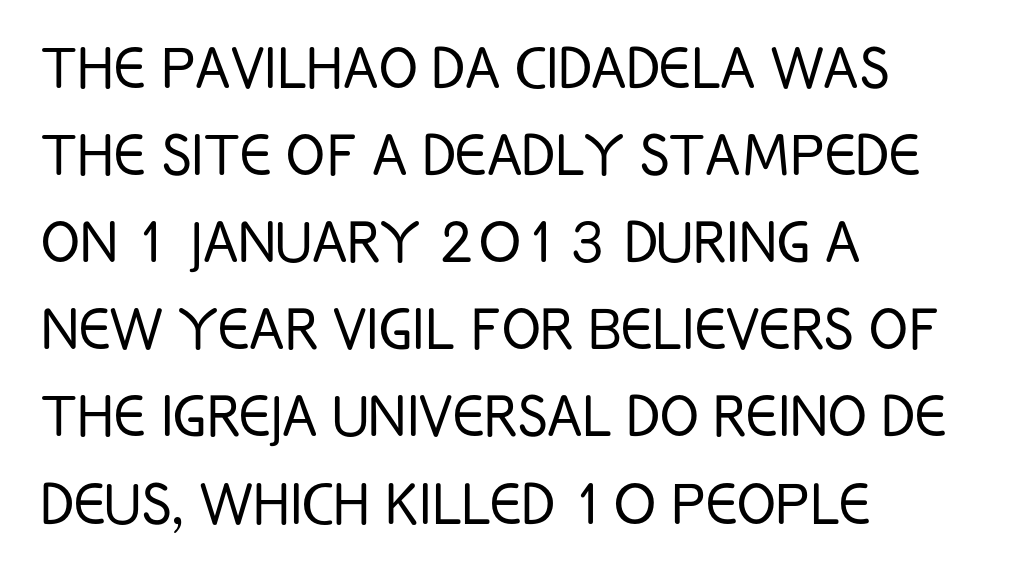
The image shows 72 px light, condensed sans-serif type, upright; set left-aligned, line spacing 1.21x, normal letter spacing, not underlined; low stroke contrast and a large x-height.
